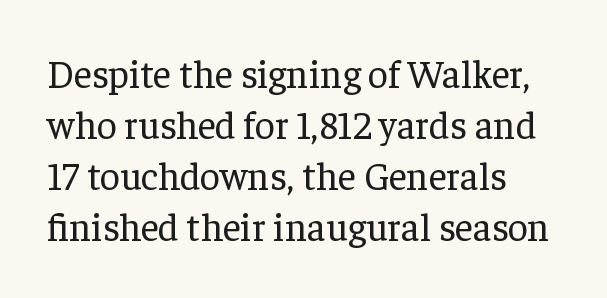
The image shows 39 px regular-weight serif type, upright; set left-aligned, normal line spacing (1.31x), normal letter spacing, not underlined; low stroke contrast and a medium x-height.
